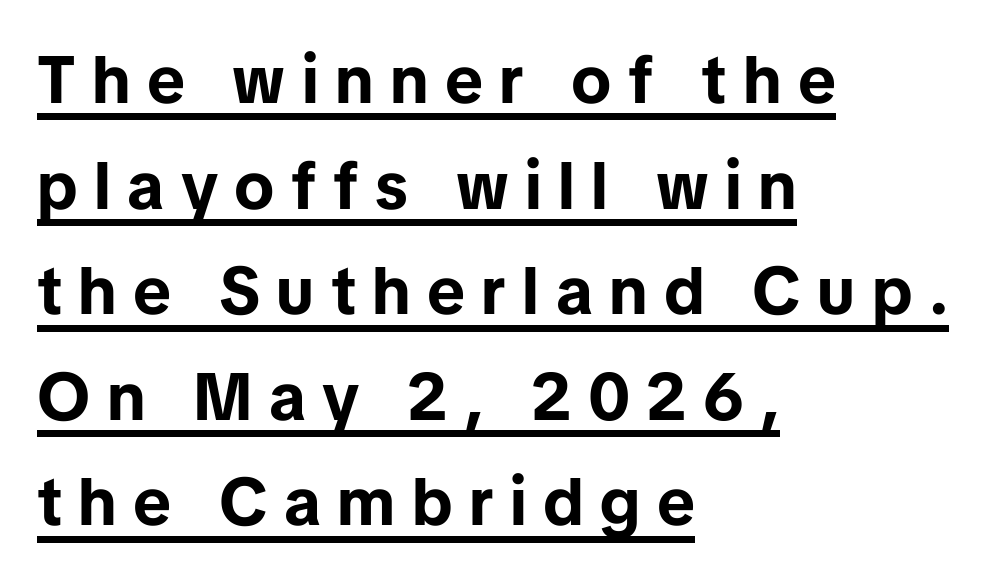
The image shows 66 px bold sans-serif type, upright; set left-aligned, normal line spacing (1.6x), unusually wide letter spacing (+0.25 em), underlined; low stroke contrast and a medium x-height.
